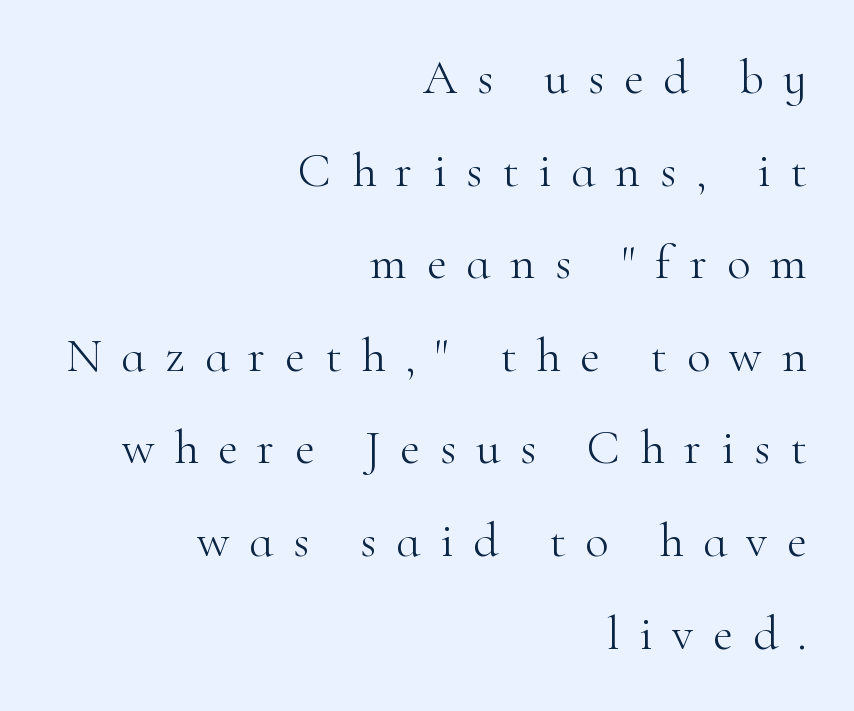
{"serif": "yes", "italic": "no", "bold": "no", "weight": "light", "width": "normal", "stroke_contrast": "high", "x_height": "small", "monospaced": "no", "underline": "no", "align": "right", "line_spacing_ratio": 1.89, "letter_spacing": "wide", "letter_spacing_em": 0.4, "glyph_px": 49}
